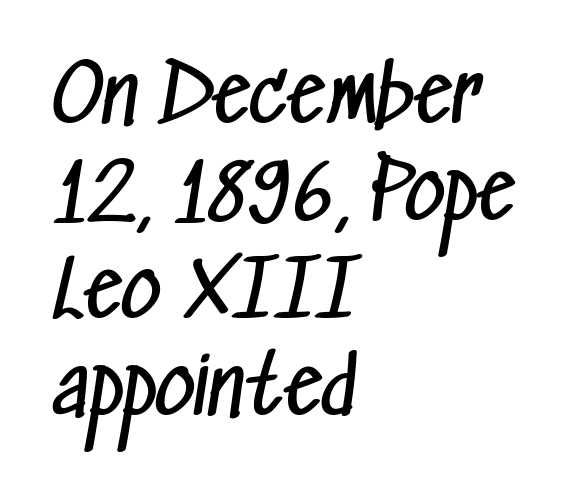
The image shows 78 px regular-weight, condensed sans-serif type; set left-aligned, normal line spacing (1.25x), normal letter spacing, not underlined; low stroke contrast and a medium x-height.
